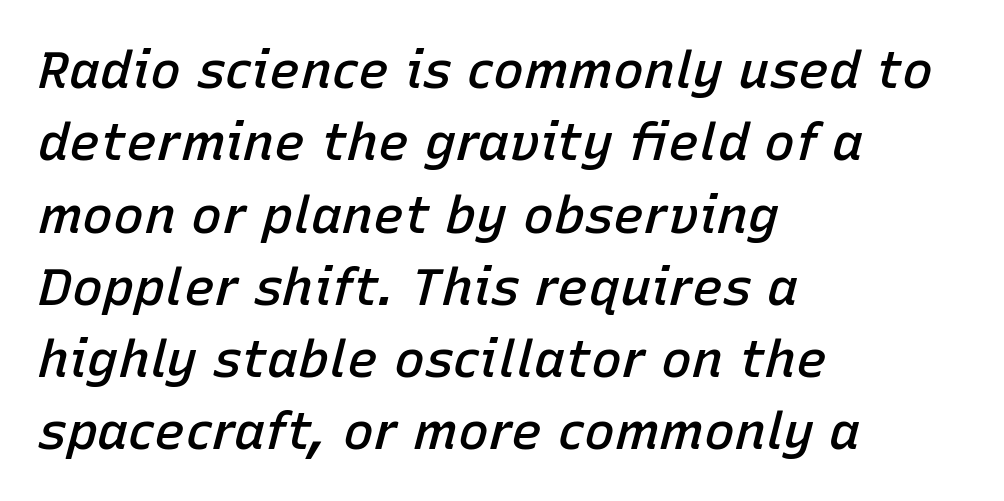
The image shows 52 px semibold type, italic (leaning right); set left-aligned, normal line spacing (1.39x), normal letter spacing, not underlined; low stroke contrast and a medium x-height.
